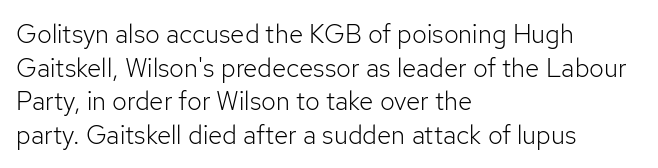
Q: Is the text bold? A: No.
Q: Is the text italic (slanted)? A: No, it is upright.
Q: Is the text underlined? A: No.
Q: How is the paragraph aligned? A: Left-aligned.
Q: Is the spacing between letters normal or unusually wide? A: Normal.
Q: Is the spacing between lines tight, normal or loose? A: Normal.
